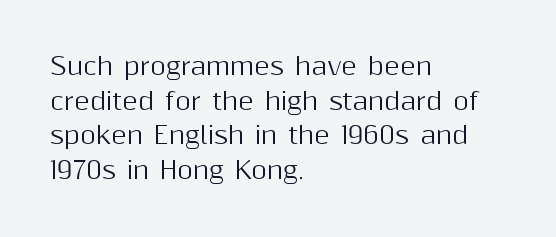
{"italic": "no", "underline": "no", "align": "left", "line_spacing": "normal", "line_spacing_ratio": 1.44, "letter_spacing": "normal", "letter_spacing_em": 0.0, "glyph_px": 24}
